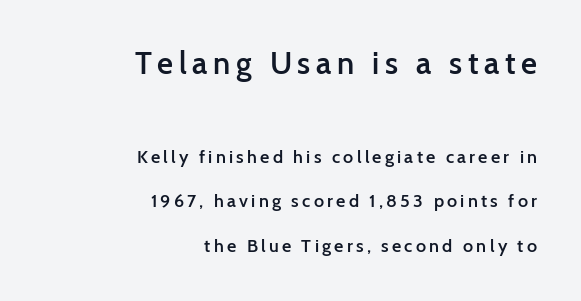
{"serif": "no", "italic": "no", "bold": "semi", "weight": "semibold", "width": "normal", "stroke_contrast": "low", "x_height": "medium", "monospaced": "no", "underline": "no", "align": "right", "line_spacing": "loose", "line_spacing_ratio": 2.46, "larger_block": "first", "size_ratio": 1.72, "glyph_px": 31}
